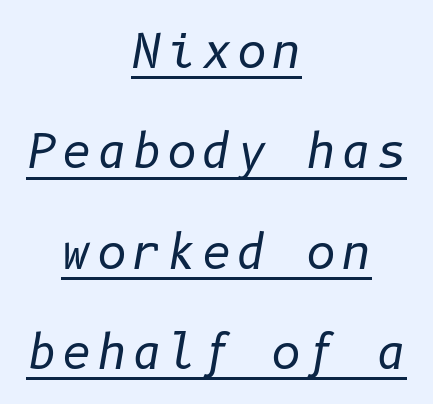
The image shows 46 px regular-weight type, italic (leaning right); set centered, loose line spacing (2.18x), underlined; low stroke contrast and a medium x-height.
